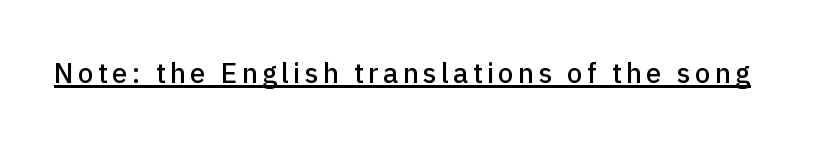
The image shows 28 px sans-serif type, upright; set underlined; low stroke contrast and a medium x-height.
